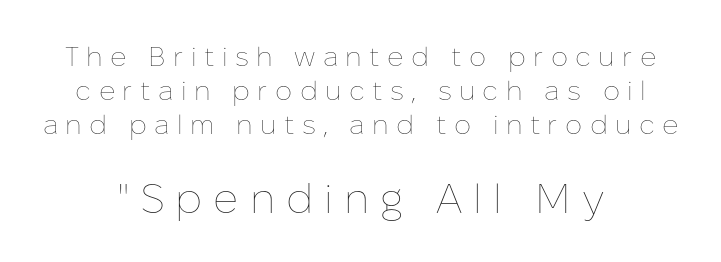
{"italic": "no", "bold": "no", "weight": "thin", "width": "normal", "stroke_contrast": "low", "x_height": "medium", "monospaced": "no", "underline": "no", "align": "center", "line_spacing": "normal", "line_spacing_ratio": 1.26, "letter_spacing": "wide", "letter_spacing_em": 0.27, "larger_block": "second", "size_ratio": 1.52, "glyph_px": 41}
